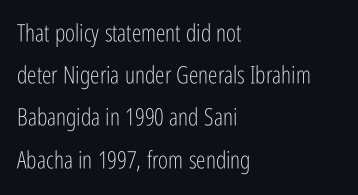
Q: Is the text bold? A: No.
Q: Is the text italic (slanted)? A: No, it is upright.
Q: Is the text underlined? A: No.
Q: How is the paragraph aligned? A: Left-aligned.
Q: Is the spacing between letters normal or unusually wide? A: Normal.
